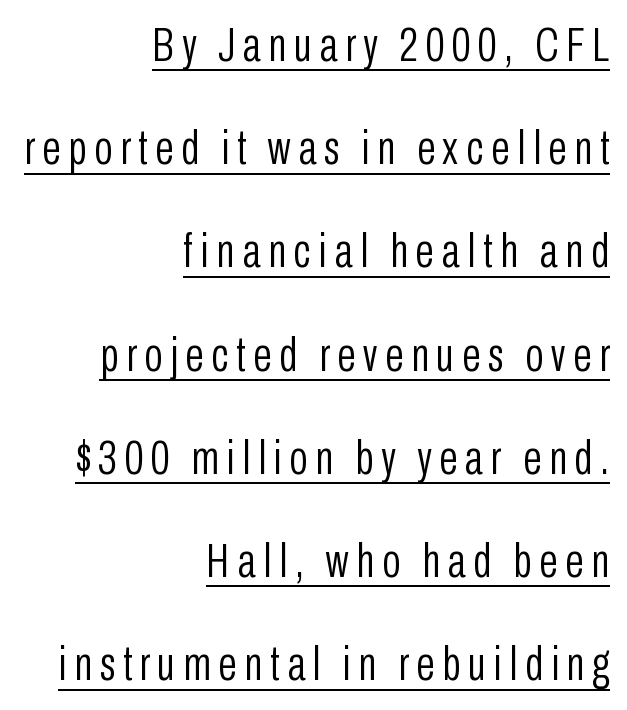
{"serif": "no", "italic": "no", "bold": "no", "weight": "light", "width": "condensed", "stroke_contrast": "low", "x_height": "medium", "monospaced": "no", "underline": "yes", "align": "right", "line_spacing": "loose", "line_spacing_ratio": 2.15, "glyph_px": 48}
